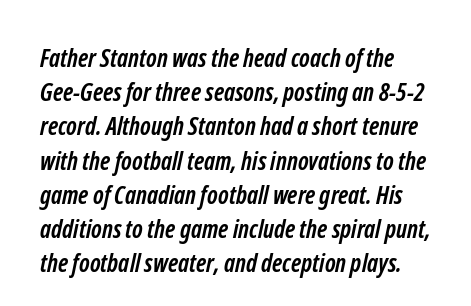
Letters rest on an invisible, unmarked baseline. The passage shown is emphatically bold. Notice how descenders clear the ascenders below comfortably — that's standard leading. Each word holds together tightly as a unit, with standard inter-letter gaps.
